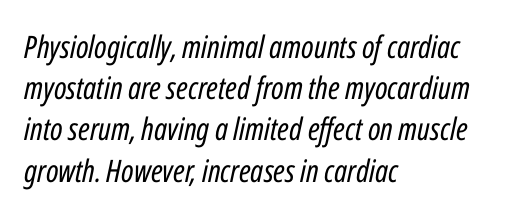
The image shows 31 px regular-weight, condensed type, italic (leaning right); set left-aligned, normal line spacing (1.33x), normal letter spacing, not underlined; low stroke contrast and a medium x-height.
